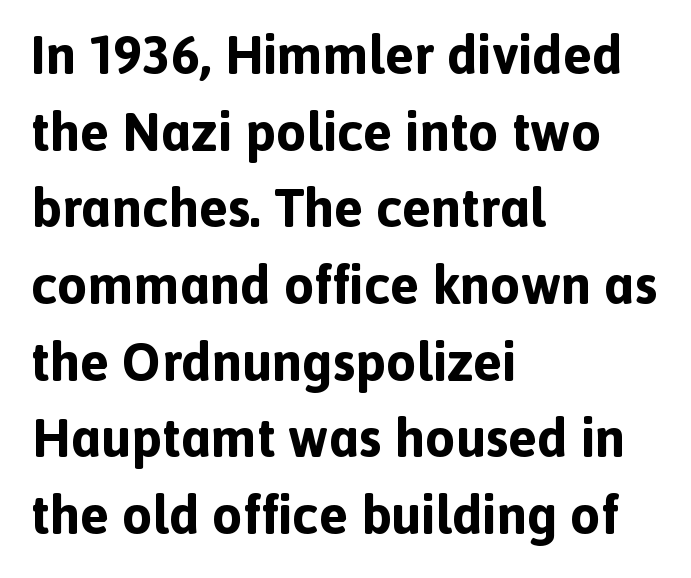
{"serif": "no", "italic": "no", "bold": "yes", "weight": "bold", "width": "normal", "x_height": "medium", "monospaced": "no", "underline": "no", "align": "left", "line_spacing": "normal", "line_spacing_ratio": 1.42, "letter_spacing": "normal", "letter_spacing_em": 0.0, "glyph_px": 54}
